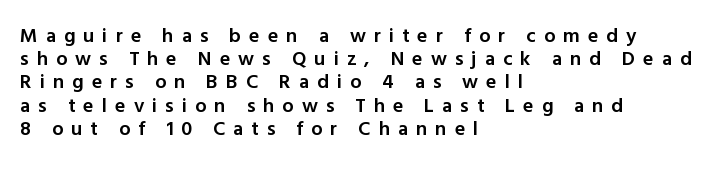
Q: Is the text bold? A: Semi-bold.
Q: Is the text italic (slanted)? A: No, it is upright.
Q: Is the text underlined? A: No.
Q: How is the paragraph aligned? A: Left-aligned.
Q: Is the spacing between letters normal or unusually wide? A: Unusually wide.
